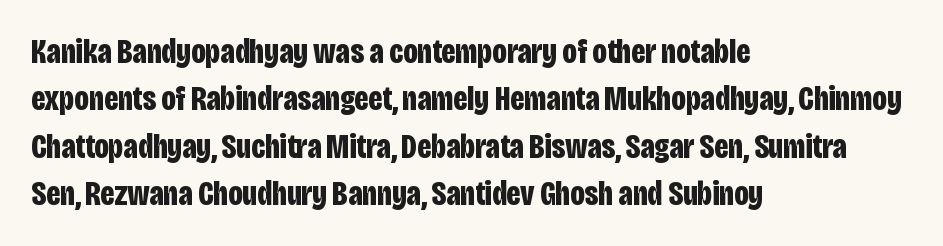
The image shows 34 px bold, condensed sans-serif type, upright; set left-aligned, normal line spacing (1.39x), normal letter spacing, not underlined; low stroke contrast and a large x-height.
